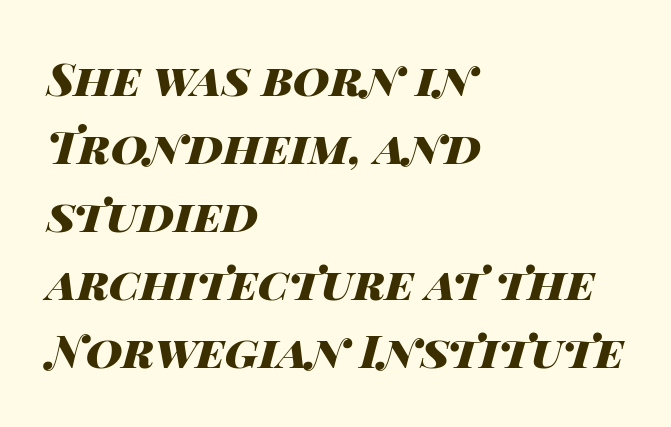
The image shows 45 px heavy, wide type, italic (leaning right); set left-aligned, normal line spacing (1.51x), normal letter spacing, not underlined; high stroke contrast and a large x-height.
